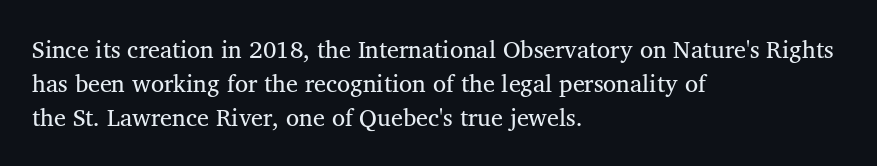
{"italic": "no", "bold": "no", "underline": "no", "align": "left", "line_spacing": "normal", "line_spacing_ratio": 1.42, "letter_spacing": "normal", "letter_spacing_em": 0.0, "glyph_px": 24}
